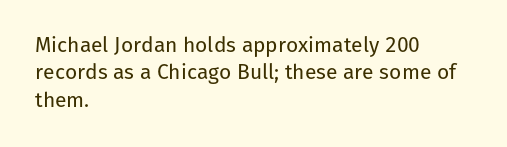
Q: Is the text bold? A: No.
Q: Is the text italic (slanted)? A: No, it is upright.
Q: Is the text underlined? A: No.
Q: How is the paragraph aligned? A: Left-aligned.
Q: Is the spacing between letters normal or unusually wide? A: Normal.
Q: Is the spacing between lines tight, normal or loose? A: Normal.
